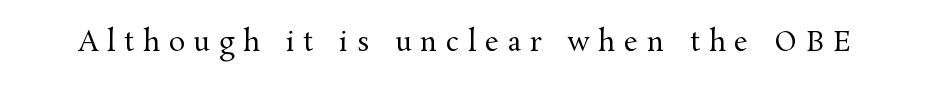
The image shows 27 px text type, upright; set unusually wide letter spacing (+0.33 em), not underlined.
